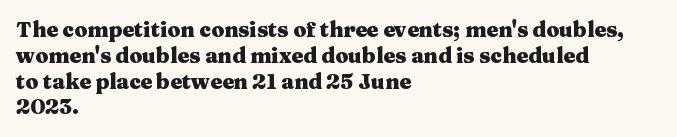
Q: Is the text bold? A: Yes.
Q: Is the text italic (slanted)? A: No, it is upright.
Q: Is the text underlined? A: No.
Q: How is the paragraph aligned? A: Left-aligned.
Q: Is the spacing between letters normal or unusually wide? A: Normal.
